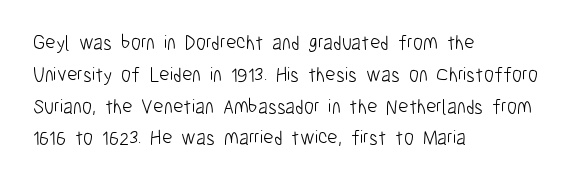
{"italic": "no", "bold": "no", "underline": "no", "align": "left", "line_spacing": "normal", "line_spacing_ratio": 1.59, "letter_spacing": "normal", "letter_spacing_em": 0.0, "glyph_px": 20}
